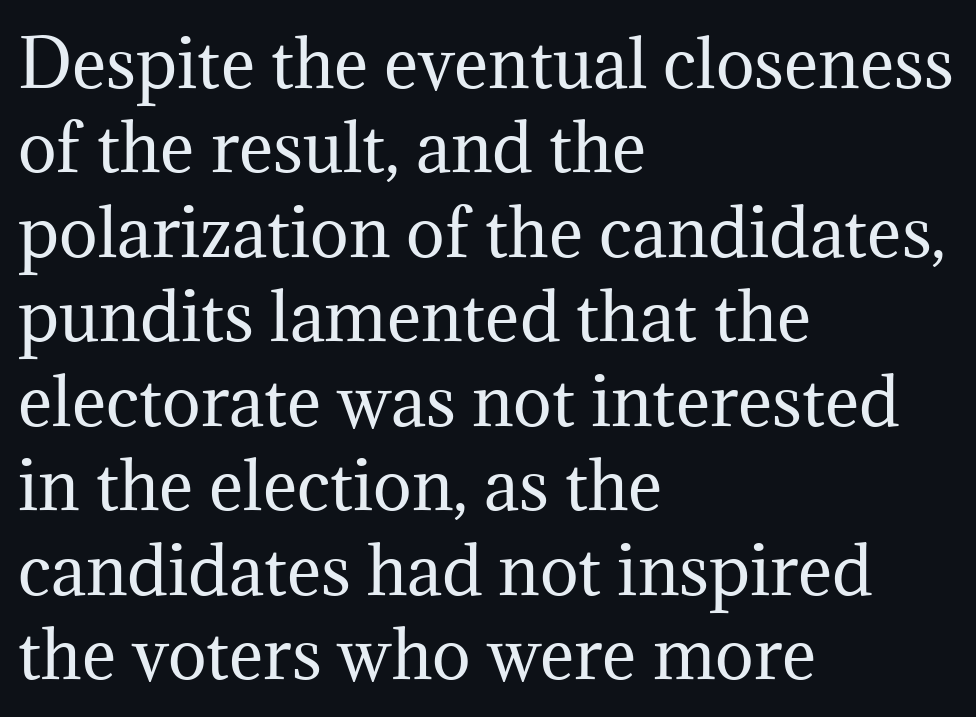
{"serif": "yes", "italic": "no", "bold": "no", "weight": "regular", "width": "normal", "stroke_contrast": "medium", "x_height": "medium", "monospaced": "no", "underline": "no", "align": "left", "line_spacing": "normal", "line_spacing_ratio": 1.3, "letter_spacing": "normal", "letter_spacing_em": 0.0, "glyph_px": 65}
